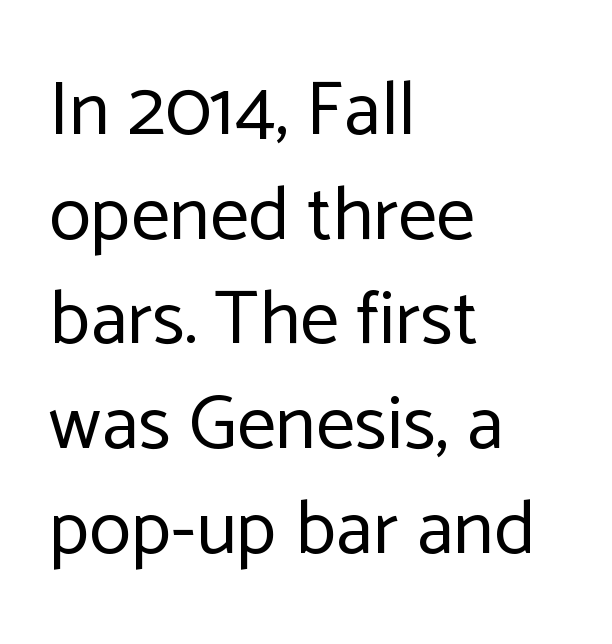
Q: Is the text bold? A: No.
Q: Is the text italic (slanted)? A: No, it is upright.
Q: Is the typeface a serif or a sans-serif typeface? A: Sans-serif.
Q: Is the text underlined? A: No.
Q: How is the paragraph aligned? A: Left-aligned.
Q: Is the spacing between letters normal or unusually wide? A: Normal.
Q: Is the spacing between lines tight, normal or loose? A: Normal.
Q: Width (condensed, normal, or wide)? A: Normal.
Q: Stroke contrast? A: Low.
Q: x-height? A: Medium.
Q: Monospaced? A: No.
